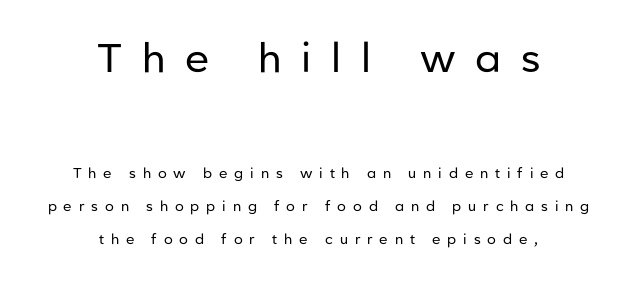
Q: Is the text bold? A: No.
Q: Is the text italic (slanted)? A: No, it is upright.
Q: Is the typeface a serif or a sans-serif typeface? A: Sans-serif.
Q: Is the text underlined? A: No.
Q: How is the paragraph aligned? A: Centered.
Q: Is the spacing between letters normal or unusually wide? A: Unusually wide.
Q: Is the spacing between lines tight, normal or loose? A: Loose.
Q: Which block of text is set in a larger size, the first (top) or the second (bottom)? A: The first (top) one.
Q: Width (condensed, normal, or wide)? A: Normal.
Q: Stroke contrast? A: Low.
Q: x-height? A: Medium.
Q: Monospaced? A: No.
